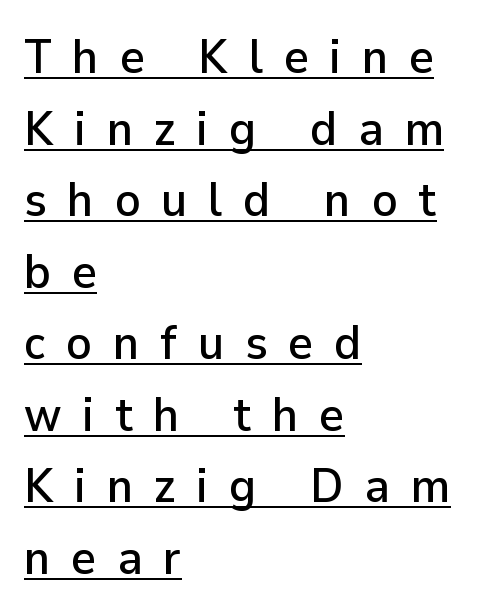
Q: Is the text italic (slanted)? A: No, it is upright.
Q: Is the typeface a serif or a sans-serif typeface? A: Sans-serif.
Q: Is the text underlined? A: Yes.
Q: How is the paragraph aligned? A: Left-aligned.
Q: Is the spacing between letters normal or unusually wide? A: Unusually wide.
Q: Is the spacing between lines tight, normal or loose? A: Normal.
Q: Width (condensed, normal, or wide)? A: Normal.
Q: Stroke contrast? A: Low.
Q: x-height? A: Medium.
Q: Monospaced? A: No.
